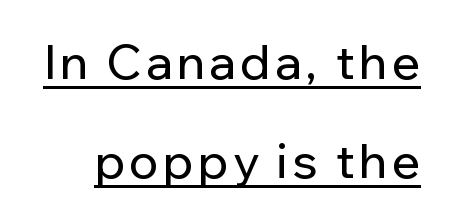
The passage shown is typeset with a sans-serif family. Compared with typical paragraphs, the rows here are farther apart. Style check: upright. These lines are rendered in a variable-pitch font. Underlining? Definitely there.
